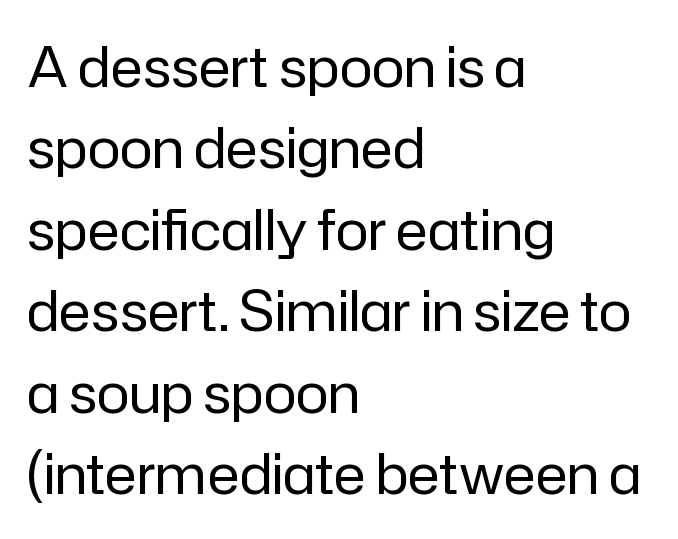
Each letter keeps its own natural width here, so spacing adapts to shape. What's the leading like? Ordinary, nothing unusual. You could call the tracking neutral — neither tight nor loose. This sample is left-justified, so line endings fall wherever the words run out.
